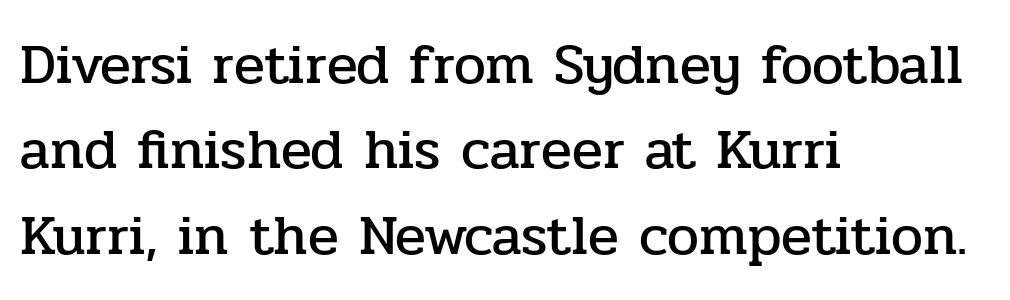
The image shows 57 px serif type, upright; set left-aligned, normal line spacing (1.5x), normal letter spacing, not underlined; low stroke contrast and a medium x-height.
